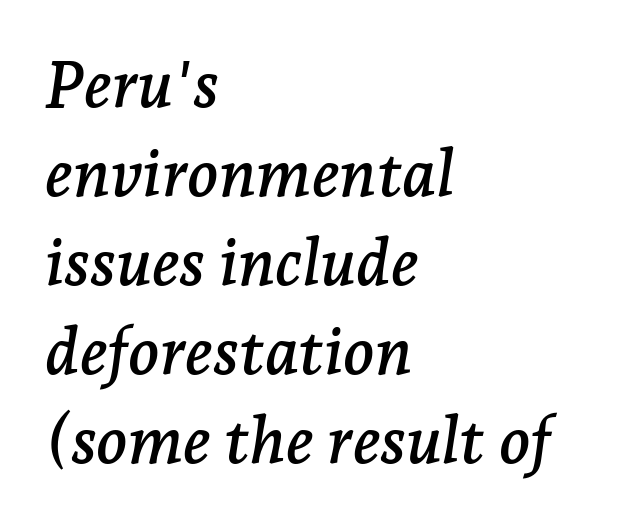
Q: Is the text italic (slanted)? A: Yes, it leans right by about 7 degrees.
Q: Is the typeface a serif or a sans-serif typeface? A: Serif.
Q: Is the text underlined? A: No.
Q: How is the paragraph aligned? A: Left-aligned.
Q: Is the spacing between letters normal or unusually wide? A: Normal.
Q: Is the spacing between lines tight, normal or loose? A: Normal.
Q: Width (condensed, normal, or wide)? A: Normal.
Q: Stroke contrast? A: Low.
Q: x-height? A: Medium.
Q: Monospaced? A: No.
